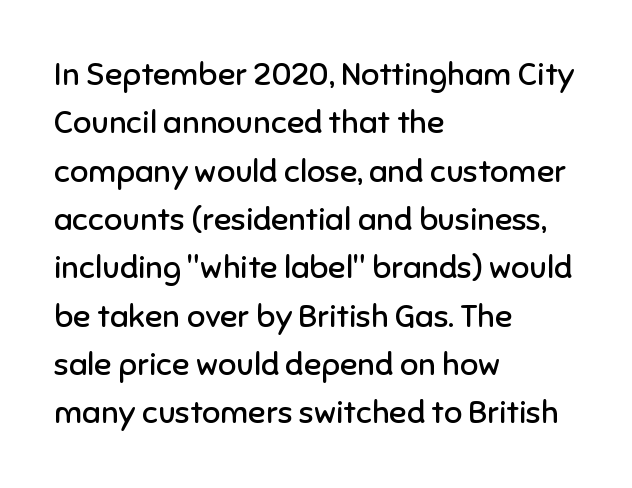
Q: Is the text bold? A: No.
Q: Is the text italic (slanted)? A: No, it is upright.
Q: Is the typeface a serif or a sans-serif typeface? A: Sans-serif.
Q: Is the text underlined? A: No.
Q: How is the paragraph aligned? A: Left-aligned.
Q: Is the spacing between letters normal or unusually wide? A: Normal.
Q: Is the spacing between lines tight, normal or loose? A: Normal.
Q: Width (condensed, normal, or wide)? A: Normal.
Q: Stroke contrast? A: Low.
Q: x-height? A: Medium.
Q: Monospaced? A: No.
